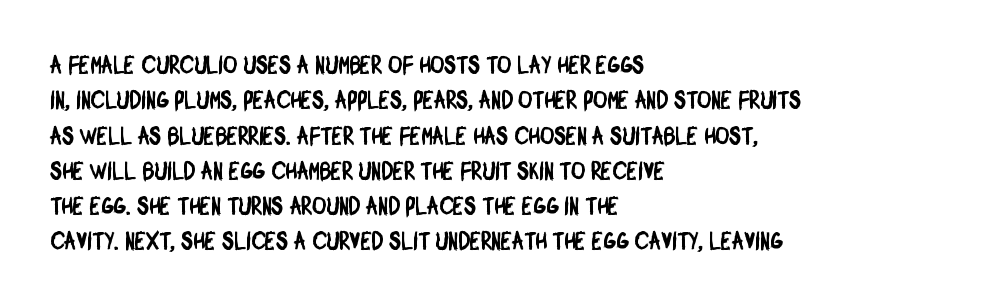
Q: Is the text underlined? A: No.
Q: How is the paragraph aligned? A: Left-aligned.
Q: Is the spacing between letters normal or unusually wide? A: Normal.
Q: Is the spacing between lines tight, normal or loose? A: Normal.
